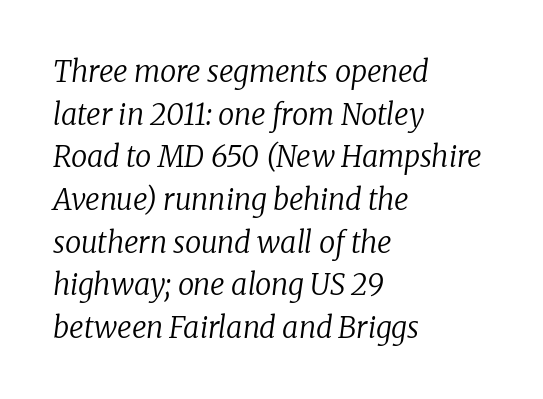
{"serif": "yes", "italic": "yes", "lean": "right", "slant_degrees": 8, "bold": "no", "weight": "regular", "width": "normal", "stroke_contrast": "low", "x_height": "medium", "monospaced": "no", "underline": "no", "align": "left", "line_spacing": "normal", "line_spacing_ratio": 1.47, "letter_spacing": "normal", "letter_spacing_em": 0.0, "glyph_px": 29}
